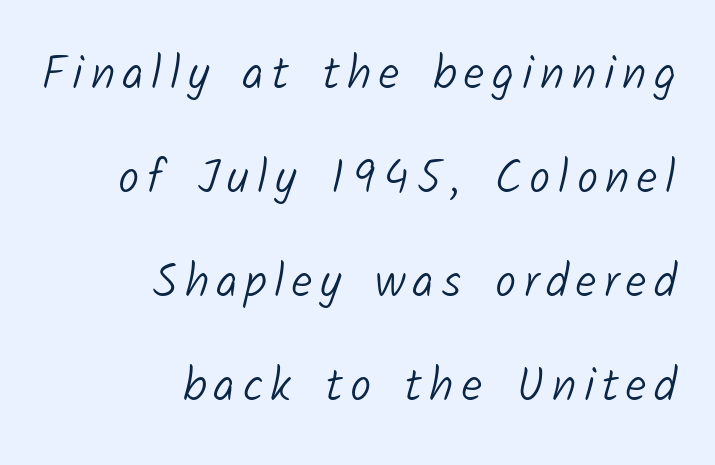
Q: Is the text bold? A: No.
Q: Is the typeface a serif or a sans-serif typeface? A: Sans-serif.
Q: Is the text underlined? A: No.
Q: How is the paragraph aligned? A: Right-aligned.
Q: Is the spacing between lines tight, normal or loose? A: Loose.
Q: Width (condensed, normal, or wide)? A: Normal.
Q: Stroke contrast? A: Low.
Q: x-height? A: Medium.
Q: Monospaced? A: No.
